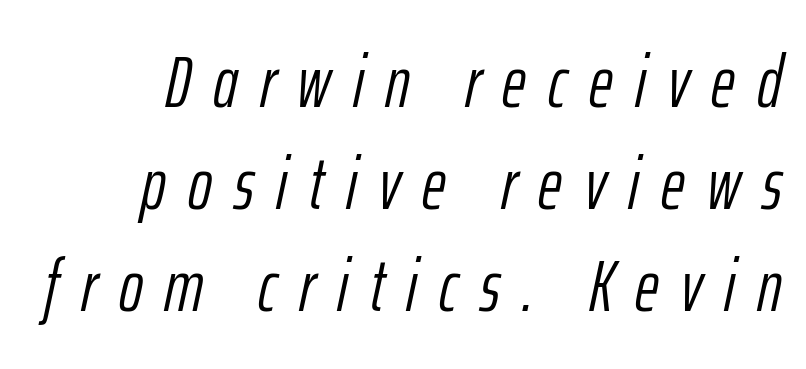
{"italic": "yes", "lean": "right", "slant_degrees": 12, "bold": "no", "weight": "light", "width": "condensed", "stroke_contrast": "low", "x_height": "medium", "monospaced": "no", "underline": "no", "align": "right", "line_spacing": "normal", "line_spacing_ratio": 1.4, "letter_spacing": "wide", "letter_spacing_em": 0.3, "glyph_px": 73}
